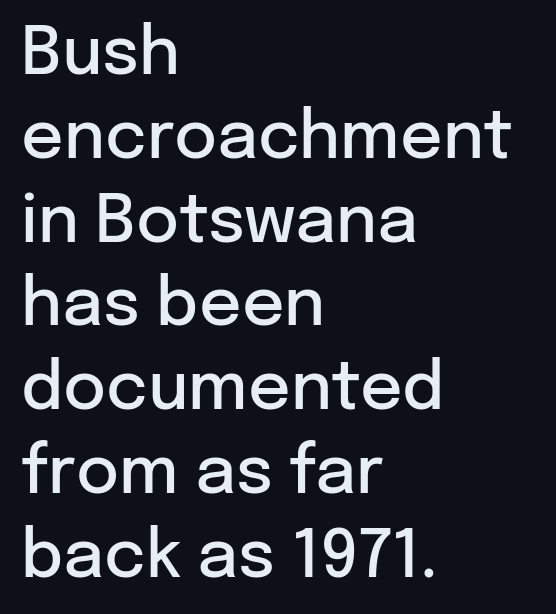
The image shows 66 px semibold sans-serif type, upright; set left-aligned, normal line spacing (1.27x), normal letter spacing, not underlined; low stroke contrast and a medium x-height.
